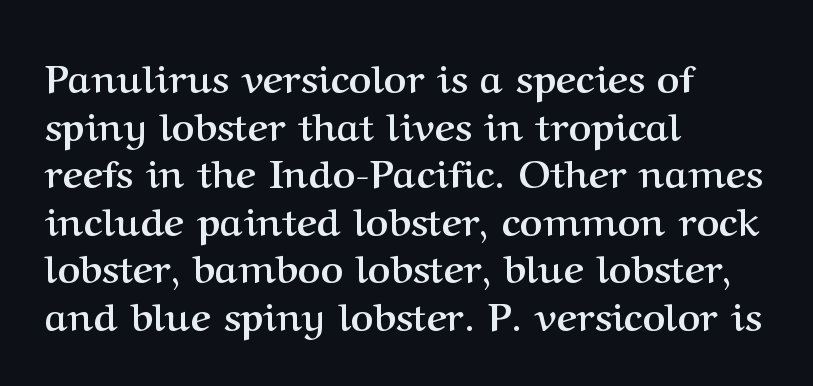
The face used here is proportionally spaced, like ordinary book or web type. Rule under the text: the space is simply empty. Students, note that the glyphs here touch the page at normal intervals. Check where the strokes stop: tiny serifs finish them off.
